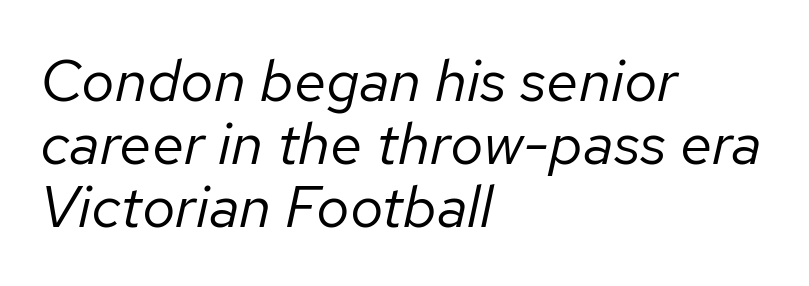
Q: Is the text bold? A: No.
Q: Is the text italic (slanted)? A: Yes, it leans right by about 12 degrees.
Q: Is the text underlined? A: No.
Q: How is the paragraph aligned? A: Left-aligned.
Q: Is the spacing between letters normal or unusually wide? A: Normal.
Q: Is the spacing between lines tight, normal or loose? A: Tight.
Q: Width (condensed, normal, or wide)? A: Normal.
Q: Stroke contrast? A: Low.
Q: x-height? A: Medium.
Q: Monospaced? A: No.
